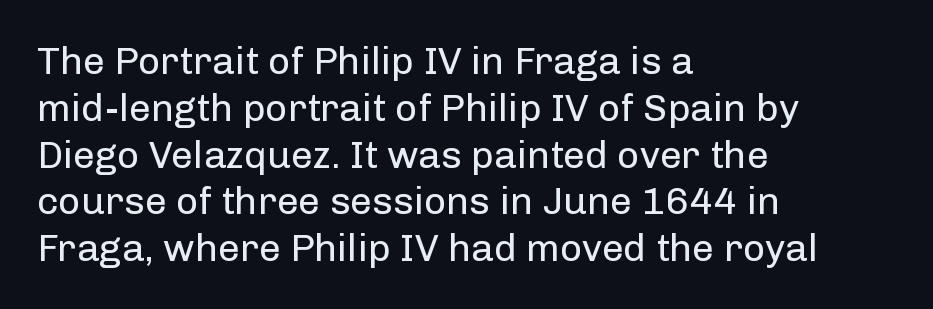
The ragged edge is on the right, which tells us the setting is flush left. Clear beneath every line of the passage. The letters advance in unequal steps, a hallmark of proportional type. Short note: letters normally spaced.
